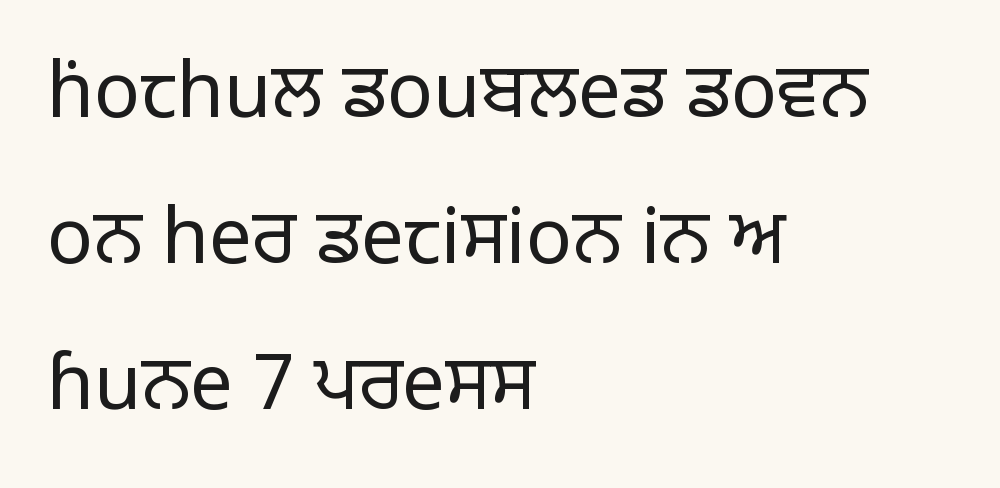
Q: Is the text bold? A: No.
Q: Is the text italic (slanted)? A: No, it is upright.
Q: Is the typeface a serif or a sans-serif typeface? A: Sans-serif.
Q: Is the text underlined? A: No.
Q: How is the paragraph aligned? A: Left-aligned.
Q: Is the spacing between letters normal or unusually wide? A: Normal.
Q: Is the spacing between lines tight, normal or loose? A: Loose.
Q: Width (condensed, normal, or wide)? A: Normal.
Q: Stroke contrast? A: Low.
Q: x-height? A: Large.
Q: Monospaced? A: No.
